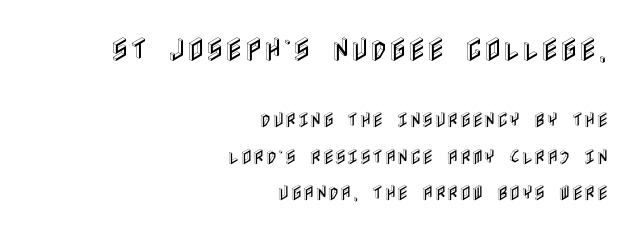
The image shows 26 px text type, upright; set right-aligned, loose line spacing (2.14x), normal letter spacing, not underlined; the first (top) block is 1.53x larger.
